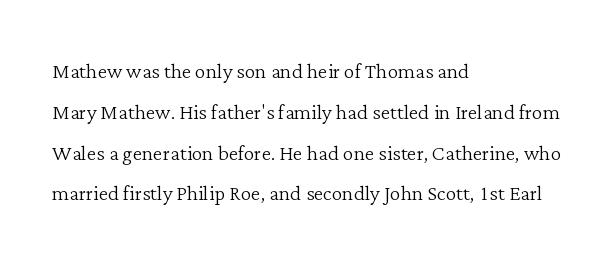
{"italic": "no", "bold": "no", "underline": "no", "align": "left", "line_spacing": "normal", "line_spacing_ratio": 1.51, "letter_spacing": "normal", "letter_spacing_em": 0.0, "glyph_px": 27}
